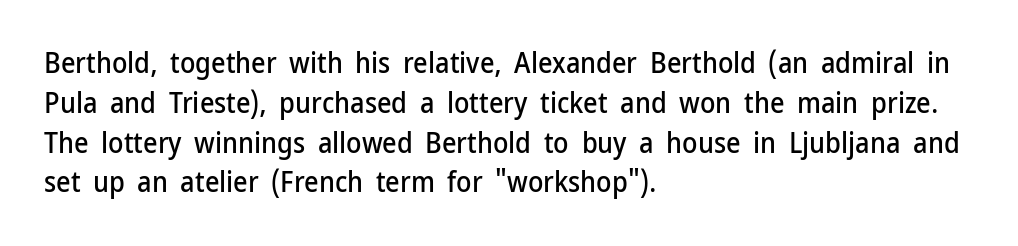
Q: Is the text italic (slanted)? A: No, it is upright.
Q: Is the typeface a serif or a sans-serif typeface? A: Sans-serif.
Q: Is the text underlined? A: No.
Q: How is the paragraph aligned? A: Left-aligned.
Q: Is the spacing between letters normal or unusually wide? A: Normal.
Q: Is the spacing between lines tight, normal or loose? A: Normal.
Q: Width (condensed, normal, or wide)? A: Normal.
Q: Stroke contrast? A: Low.
Q: x-height? A: Medium.
Q: Monospaced? A: No.
